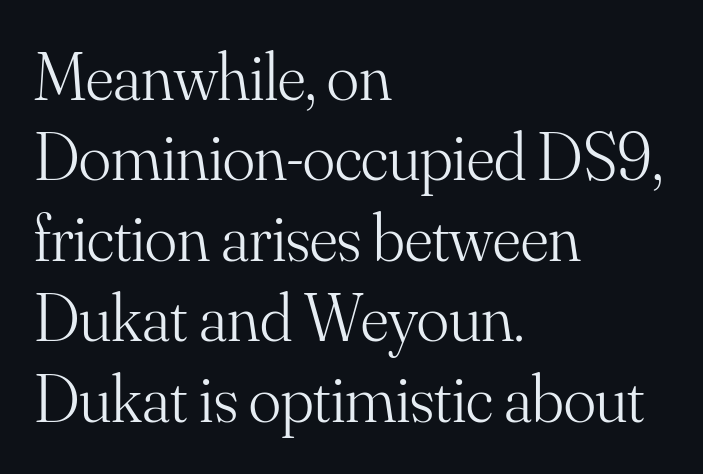
Q: Is the text bold? A: No.
Q: Is the text italic (slanted)? A: No, it is upright.
Q: Is the typeface a serif or a sans-serif typeface? A: Serif.
Q: Is the text underlined? A: No.
Q: How is the paragraph aligned? A: Left-aligned.
Q: Is the spacing between letters normal or unusually wide? A: Normal.
Q: Width (condensed, normal, or wide)? A: Normal.
Q: Stroke contrast? A: Medium.
Q: x-height? A: Small.
Q: Monospaced? A: No.
